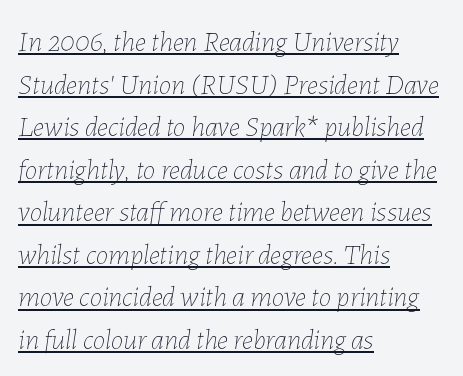
Q: Is the text bold? A: No.
Q: Is the text italic (slanted)? A: Yes, it leans right by about 7 degrees.
Q: Is the text underlined? A: Yes.
Q: How is the paragraph aligned? A: Left-aligned.
Q: Is the spacing between letters normal or unusually wide? A: Normal.
Q: Is the spacing between lines tight, normal or loose? A: Normal.
Q: Width (condensed, normal, or wide)? A: Normal.
Q: Stroke contrast? A: Low.
Q: x-height? A: Medium.
Q: Monospaced? A: No.
